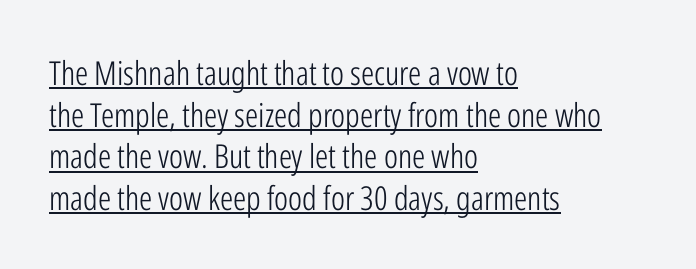
Q: Is the text bold? A: No.
Q: Is the text italic (slanted)? A: No, it is upright.
Q: Is the typeface a serif or a sans-serif typeface? A: Sans-serif.
Q: Is the text underlined? A: Yes.
Q: How is the paragraph aligned? A: Left-aligned.
Q: Is the spacing between letters normal or unusually wide? A: Normal.
Q: Is the spacing between lines tight, normal or loose? A: Normal.
Q: Width (condensed, normal, or wide)? A: Condensed.
Q: Stroke contrast? A: Low.
Q: x-height? A: Medium.
Q: Monospaced? A: No.
